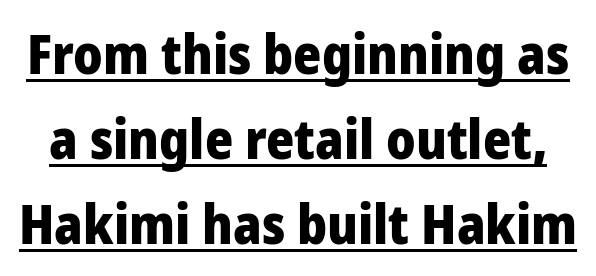
Q: Is the text bold? A: Yes.
Q: Is the text italic (slanted)? A: No, it is upright.
Q: Is the typeface a serif or a sans-serif typeface? A: Sans-serif.
Q: Is the text underlined? A: Yes.
Q: Is the spacing between letters normal or unusually wide? A: Normal.
Q: Is the spacing between lines tight, normal or loose? A: Normal.
Q: Width (condensed, normal, or wide)? A: Normal.
Q: Stroke contrast? A: Low.
Q: x-height? A: Medium.
Q: Monospaced? A: No.
